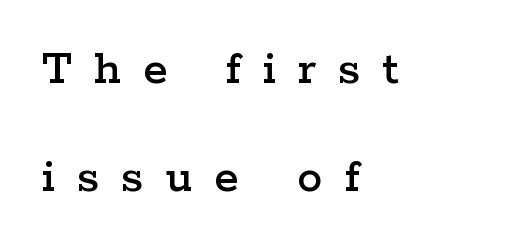
{"serif": "yes", "italic": "no", "width": "wide", "stroke_contrast": "low", "x_height": "medium", "monospaced": "no", "underline": "no", "align": "left", "line_spacing": "loose", "line_spacing_ratio": 2.17, "letter_spacing": "wide", "letter_spacing_em": 0.44, "glyph_px": 50}
